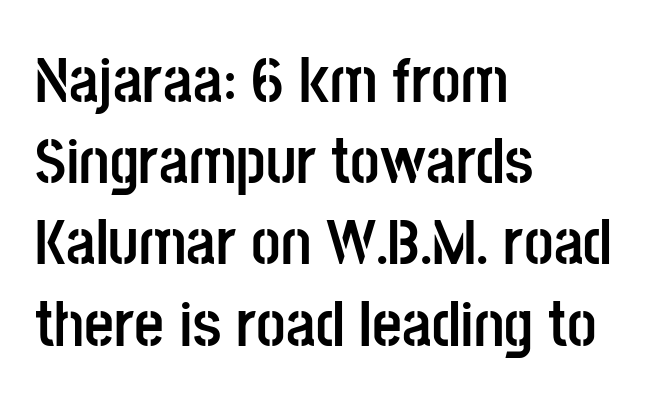
Q: Is the text bold? A: Yes.
Q: Is the text italic (slanted)? A: No, it is upright.
Q: Is the typeface a serif or a sans-serif typeface? A: Sans-serif.
Q: Is the text underlined? A: No.
Q: How is the paragraph aligned? A: Left-aligned.
Q: Is the spacing between letters normal or unusually wide? A: Normal.
Q: Is the spacing between lines tight, normal or loose? A: Normal.
Q: Width (condensed, normal, or wide)? A: Condensed.
Q: Stroke contrast? A: Low.
Q: x-height? A: Large.
Q: Monospaced? A: No.
